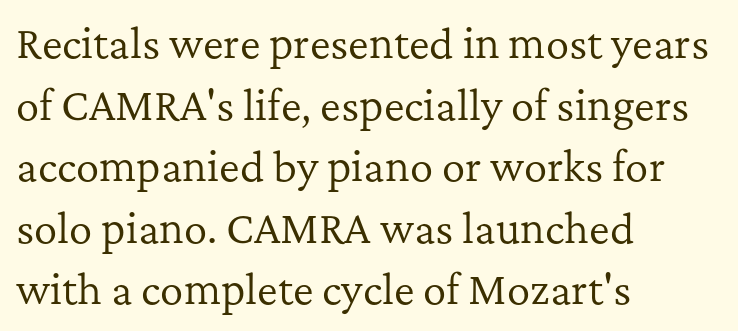
Q: Is the text bold? A: No.
Q: Is the text italic (slanted)? A: No, it is upright.
Q: Is the typeface a serif or a sans-serif typeface? A: Serif.
Q: Is the text underlined? A: No.
Q: How is the paragraph aligned? A: Left-aligned.
Q: Is the spacing between letters normal or unusually wide? A: Normal.
Q: Is the spacing between lines tight, normal or loose? A: Normal.
Q: Width (condensed, normal, or wide)? A: Normal.
Q: Stroke contrast? A: Low.
Q: x-height? A: Medium.
Q: Monospaced? A: No.
